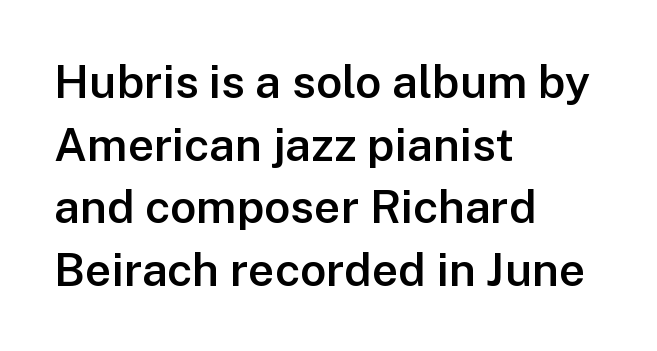
{"serif": "no", "italic": "no", "bold": "semi", "weight": "semibold", "width": "normal", "stroke_contrast": "low", "x_height": "medium", "monospaced": "no", "underline": "no", "align": "left", "line_spacing": "normal", "line_spacing_ratio": 1.36, "letter_spacing": "normal", "letter_spacing_em": 0.0, "glyph_px": 46}
